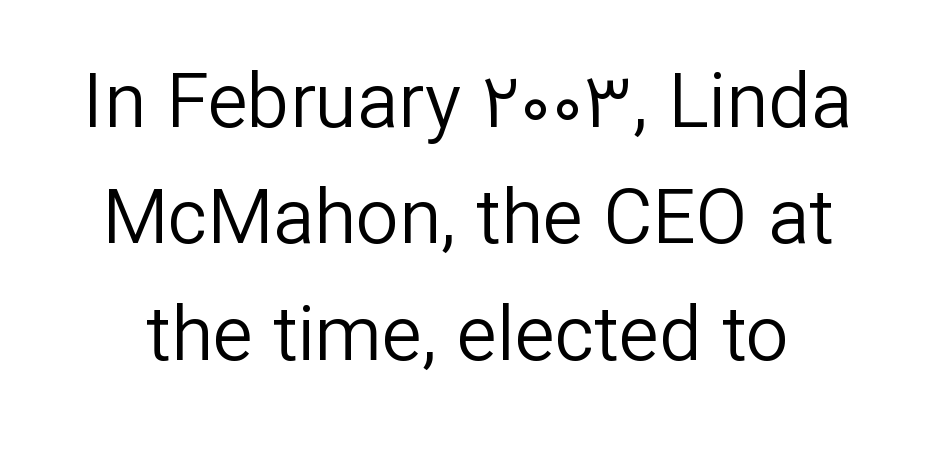
The image shows 76 px regular-weight sans-serif type, upright; set normal line spacing (1.53x), normal letter spacing, not underlined; low stroke contrast and a medium x-height.
